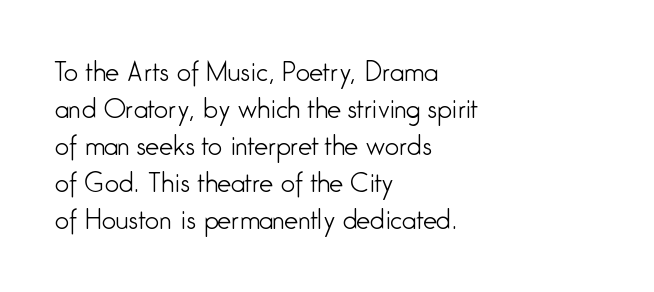
{"italic": "no", "bold": "no", "underline": "no", "align": "left", "line_spacing": "normal", "line_spacing_ratio": 1.48, "letter_spacing": "normal", "letter_spacing_em": 0.0, "glyph_px": 25}
